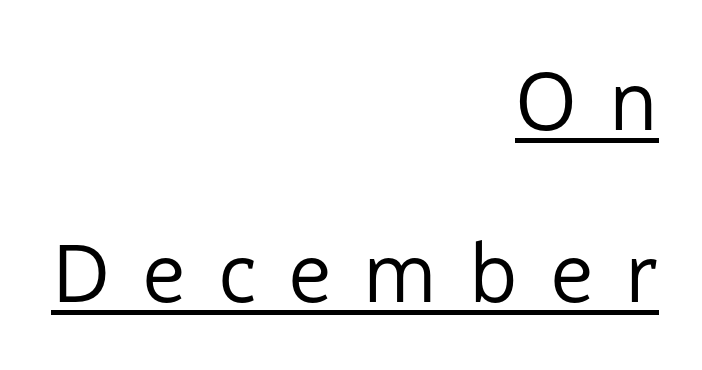
Compared with undecorated copy, this sample adds a rule below the words. The letters are spread apart with noticeably loose tracking. The letters stand upright; this is a roman face. The type family on display is of the sans-serif kind. If you drew a ruler down the right edge, every line would touch it. The letterforms sit at book weight or below.
